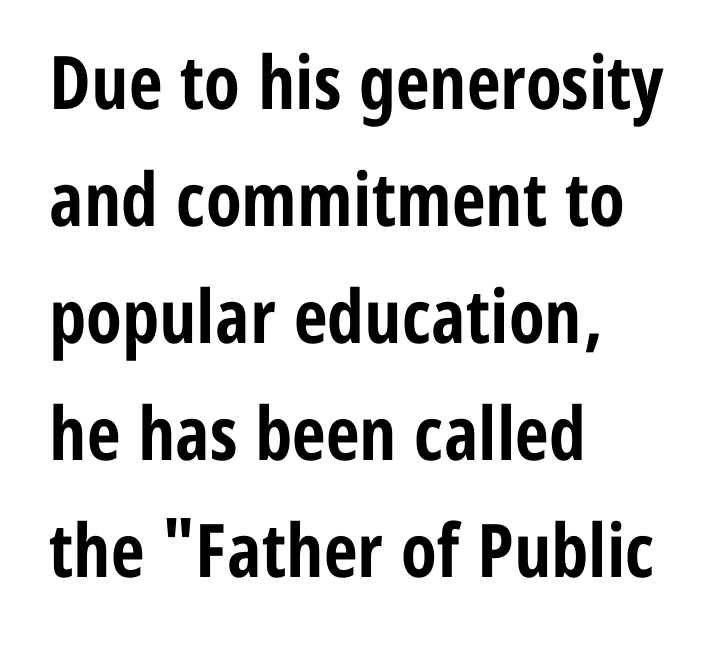
Q: Is the text bold? A: Yes.
Q: Is the text italic (slanted)? A: No, it is upright.
Q: Is the typeface a serif or a sans-serif typeface? A: Sans-serif.
Q: Is the text underlined? A: No.
Q: How is the paragraph aligned? A: Left-aligned.
Q: Is the spacing between letters normal or unusually wide? A: Normal.
Q: Is the spacing between lines tight, normal or loose? A: Normal.
Q: Width (condensed, normal, or wide)? A: Condensed.
Q: Stroke contrast? A: Low.
Q: x-height? A: Medium.
Q: Monospaced? A: No.
